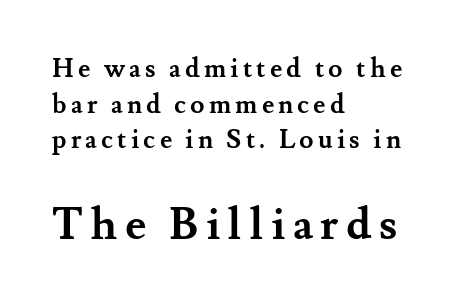
{"serif": "yes", "italic": "no", "bold": "yes", "weight": "semibold", "width": "normal", "stroke_contrast": "medium", "x_height": "small", "monospaced": "no", "underline": "no", "align": "left", "line_spacing": "normal", "line_spacing_ratio": 1.37, "larger_block": "second", "size_ratio": 1.73, "glyph_px": 45}
